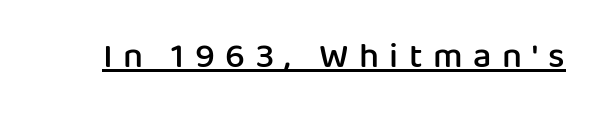
Q: Is the text bold? A: Semi-bold.
Q: Is the text italic (slanted)? A: No, it is upright.
Q: Is the typeface a serif or a sans-serif typeface? A: Sans-serif.
Q: Is the text underlined? A: Yes.
Q: Is the spacing between letters normal or unusually wide? A: Unusually wide.
Q: Width (condensed, normal, or wide)? A: Normal.
Q: Stroke contrast? A: Low.
Q: x-height? A: Medium.
Q: Monospaced? A: No.
